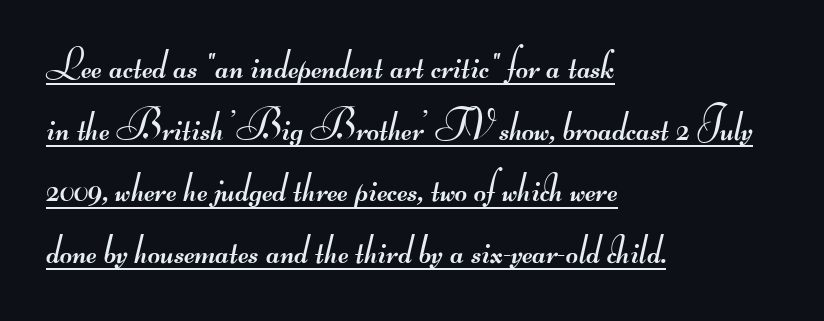
{"serif": "no", "bold": "no", "weight": "regular", "width": "wide", "stroke_contrast": "medium", "monospaced": "no", "underline": "yes", "align": "left", "line_spacing": "normal", "line_spacing_ratio": 1.47, "letter_spacing": "normal", "letter_spacing_em": 0.0, "glyph_px": 42}
